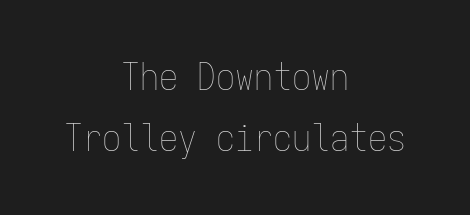
Q: Is the text bold? A: No.
Q: Is the text italic (slanted)? A: No, it is upright.
Q: Is the text underlined? A: No.
Q: How is the paragraph aligned? A: Centered.
Q: Is the spacing between letters normal or unusually wide? A: Normal.
Q: Is the spacing between lines tight, normal or loose? A: Normal.
Q: Width (condensed, normal, or wide)? A: Condensed.
Q: Stroke contrast? A: Low.
Q: x-height? A: Medium.
Q: Monospaced? A: Yes.
